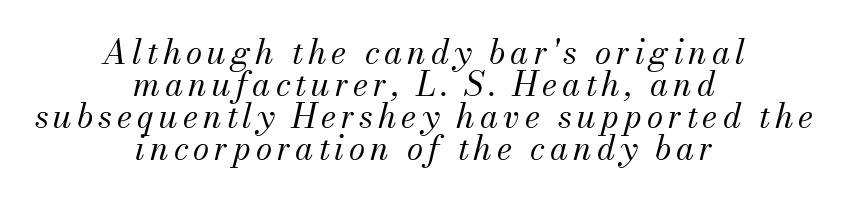
Each letter keeps its own natural width here, so spacing adapts to shape. Slant detected: the letters are inclined. These lines stack symmetrically, like a column narrowing and widening about its center. The space between consecutive lines is stingy.
